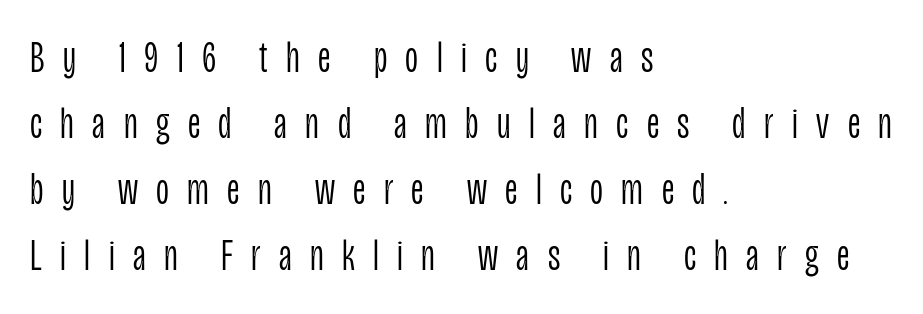
The font family rendered here belongs to the sans-serif group. Designer's note — italics off, roman on. Every row of glyphs begins at an identical x-position on the left. The line texture is sparse and dotted thanks to wide tracking. Interline gaps are of average width in this sample. The foot of each line stays bare and open.
